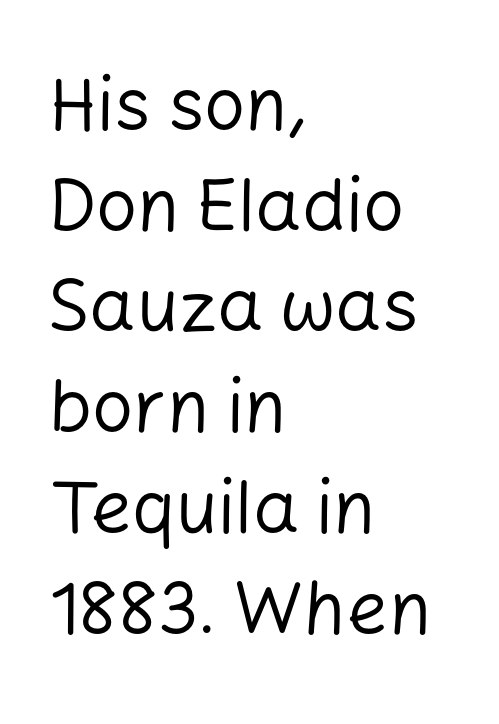
{"serif": "no", "italic": "no", "bold": "no", "weight": "regular", "width": "normal", "stroke_contrast": "low", "x_height": "medium", "monospaced": "no", "underline": "no", "align": "left", "line_spacing": "normal", "line_spacing_ratio": 1.38, "letter_spacing": "normal", "letter_spacing_em": 0.0, "glyph_px": 73}
